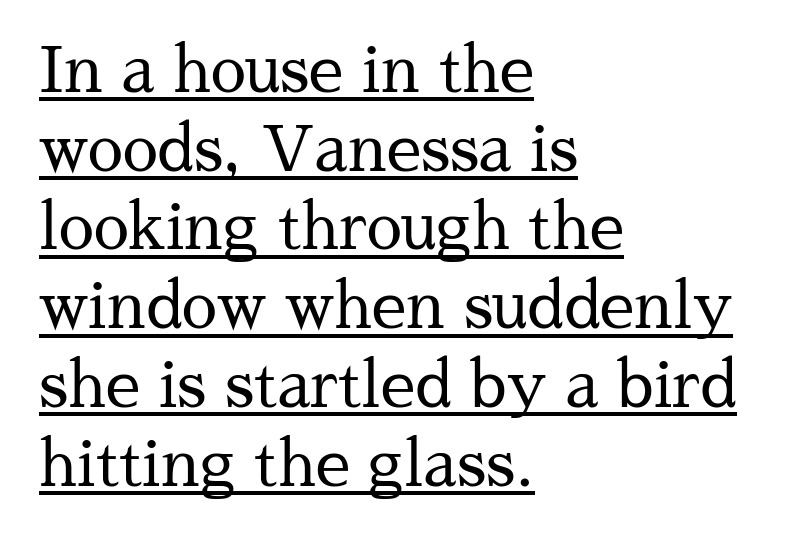
Q: Is the text bold? A: No.
Q: Is the text italic (slanted)? A: No, it is upright.
Q: Is the typeface a serif or a sans-serif typeface? A: Serif.
Q: Is the text underlined? A: Yes.
Q: How is the paragraph aligned? A: Left-aligned.
Q: Is the spacing between letters normal or unusually wide? A: Normal.
Q: Is the spacing between lines tight, normal or loose? A: Normal.
Q: Width (condensed, normal, or wide)? A: Normal.
Q: Stroke contrast? A: Medium.
Q: x-height? A: Medium.
Q: Monospaced? A: No.
